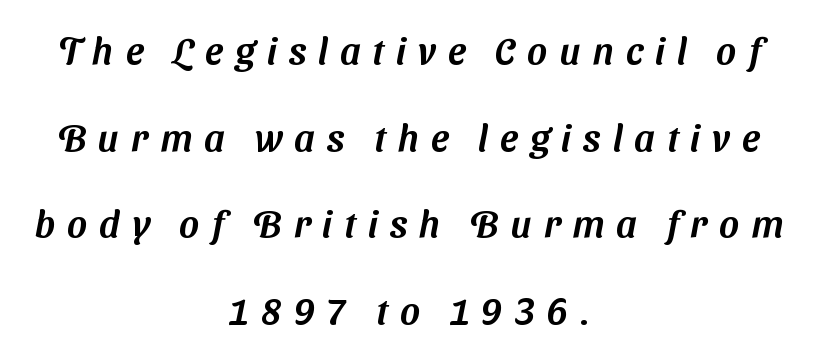
{"serif": "no", "width": "normal", "stroke_contrast": "medium", "x_height": "medium", "monospaced": "no", "underline": "no", "align": "center", "line_spacing": "loose", "line_spacing_ratio": 2.28, "letter_spacing": "wide", "letter_spacing_em": 0.31, "glyph_px": 38}
